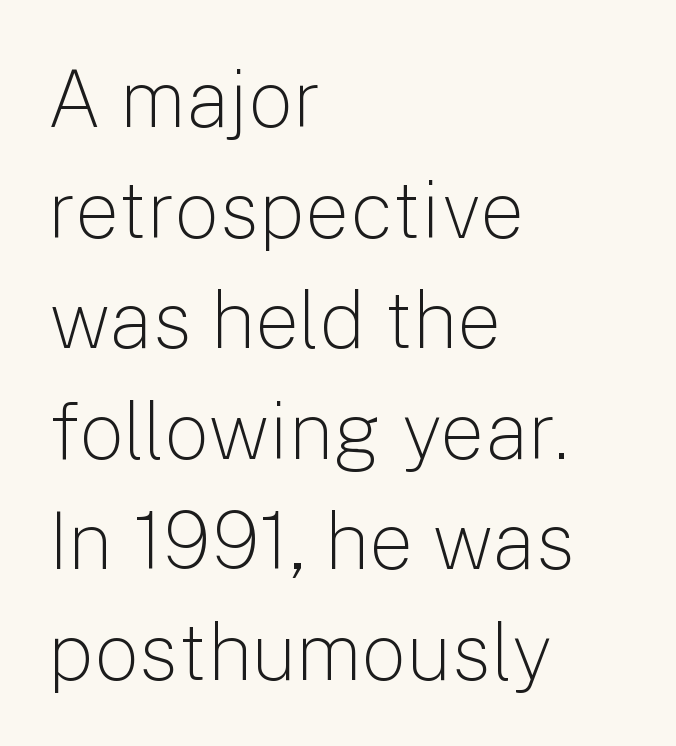
The glyphs in this specimen are sans serif. These glyphs show unthickened strokes, regular width or finer. Underlining? Definitely not there. Interline gaps are of average width in this sample.
